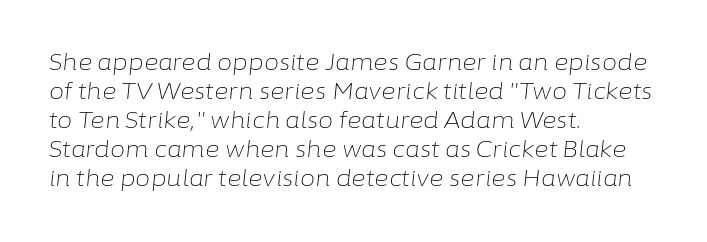
Q: Is the text bold? A: No.
Q: Is the text italic (slanted)? A: Yes, it leans right by about 6 degrees.
Q: Is the text underlined? A: No.
Q: How is the paragraph aligned? A: Left-aligned.
Q: Is the spacing between letters normal or unusually wide? A: Normal.
Q: Is the spacing between lines tight, normal or loose? A: Normal.
